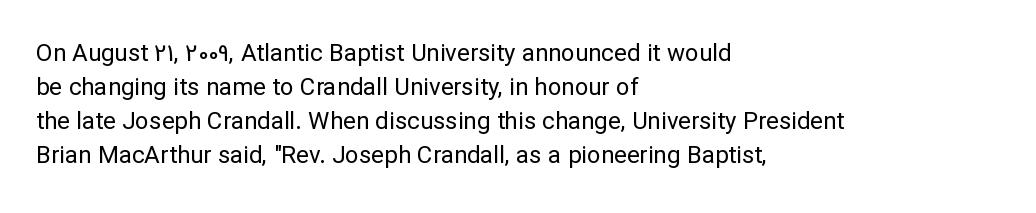
Q: Is the text bold? A: No.
Q: Is the text italic (slanted)? A: No, it is upright.
Q: Is the text underlined? A: No.
Q: How is the paragraph aligned? A: Left-aligned.
Q: Is the spacing between letters normal or unusually wide? A: Normal.
Q: Is the spacing between lines tight, normal or loose? A: Normal.
